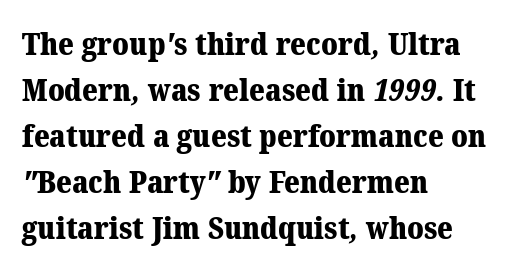
The image shows 30 px heavy serif type; set left-aligned, normal line spacing (1.53x), normal letter spacing, not underlined; medium stroke contrast and a medium x-height.
